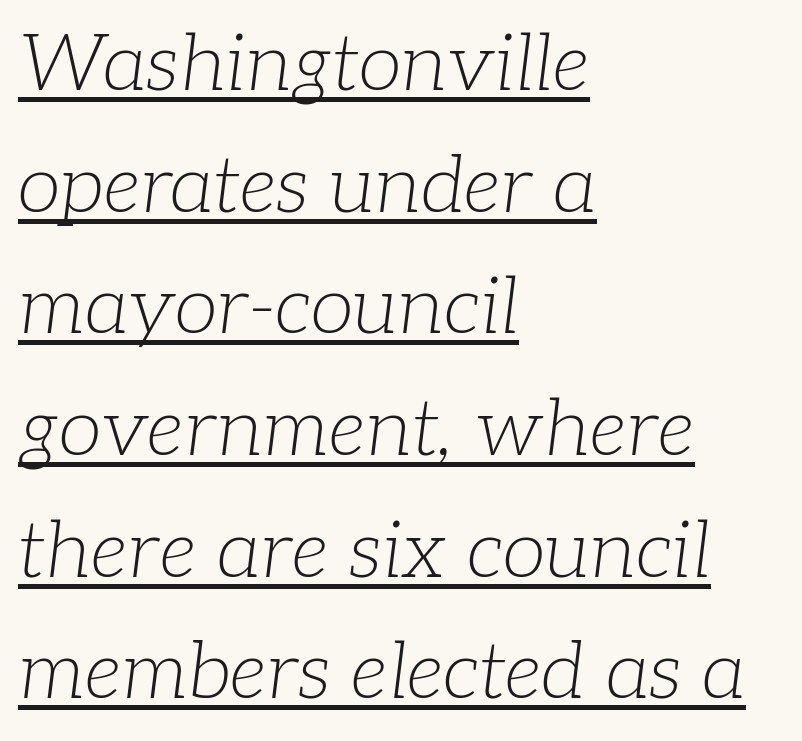
Q: Is the text bold? A: No.
Q: Is the text italic (slanted)? A: Yes, it leans right by about 7 degrees.
Q: Is the typeface a serif or a sans-serif typeface? A: Serif.
Q: Is the text underlined? A: Yes.
Q: How is the paragraph aligned? A: Left-aligned.
Q: Is the spacing between letters normal or unusually wide? A: Normal.
Q: Is the spacing between lines tight, normal or loose? A: Normal.
Q: Width (condensed, normal, or wide)? A: Normal.
Q: Stroke contrast? A: Low.
Q: x-height? A: Medium.
Q: Monospaced? A: No.
